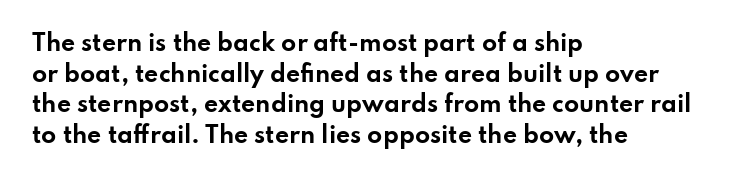
{"italic": "no", "bold": "yes", "underline": "no", "align": "left", "line_spacing": "normal", "line_spacing_ratio": 1.39, "letter_spacing": "normal", "letter_spacing_em": 0.0, "glyph_px": 22}
